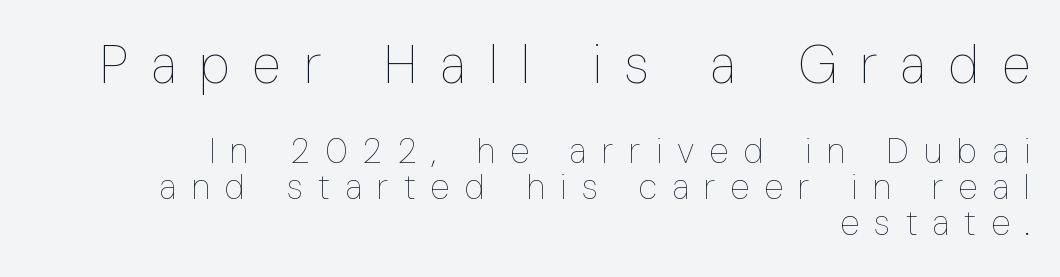
Q: Is the text bold? A: No.
Q: Is the text italic (slanted)? A: No, it is upright.
Q: Is the text underlined? A: No.
Q: How is the paragraph aligned? A: Right-aligned.
Q: Is the spacing between letters normal or unusually wide? A: Unusually wide.
Q: Is the spacing between lines tight, normal or loose? A: Tight.
Q: Which block of text is set in a larger size, the first (top) or the second (bottom)? A: The first (top) one.
Q: Width (condensed, normal, or wide)? A: Condensed.
Q: Stroke contrast? A: Low.
Q: x-height? A: Medium.
Q: Monospaced? A: No.
